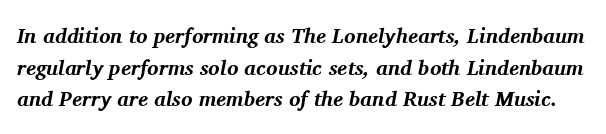
The image shows 21 px bold type, italic (leaning right); set normal line spacing (1.51x), normal letter spacing, not underlined.
